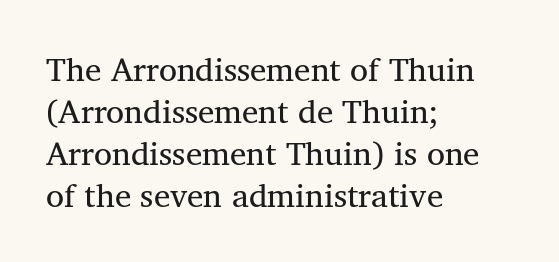
The image shows 33 px regular-weight serif type; set left-aligned, normal line spacing (1.27x), normal letter spacing, not underlined; medium stroke contrast and a medium x-height.
